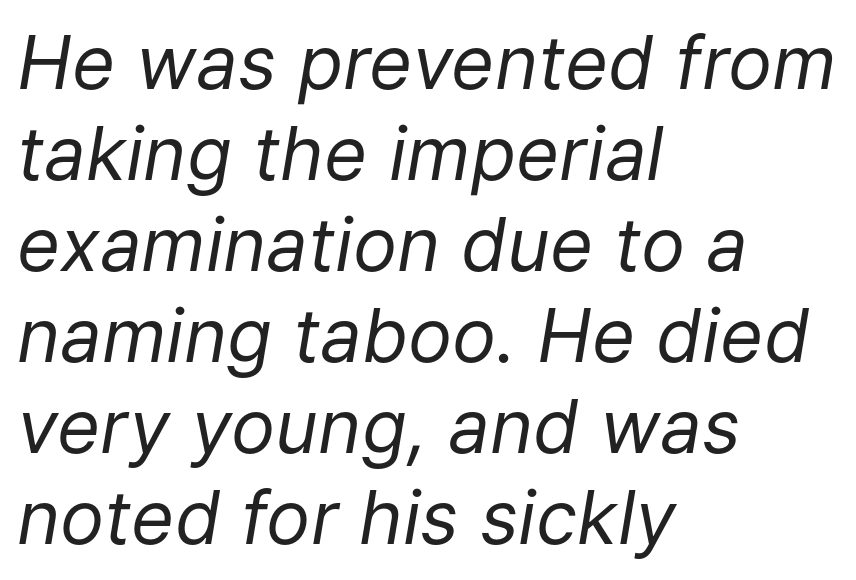
Q: Is the text bold? A: No.
Q: Is the text italic (slanted)? A: Yes, it leans right by about 9 degrees.
Q: Is the text underlined? A: No.
Q: How is the paragraph aligned? A: Left-aligned.
Q: Is the spacing between letters normal or unusually wide? A: Normal.
Q: Width (condensed, normal, or wide)? A: Normal.
Q: Stroke contrast? A: Low.
Q: x-height? A: Medium.
Q: Monospaced? A: No.
